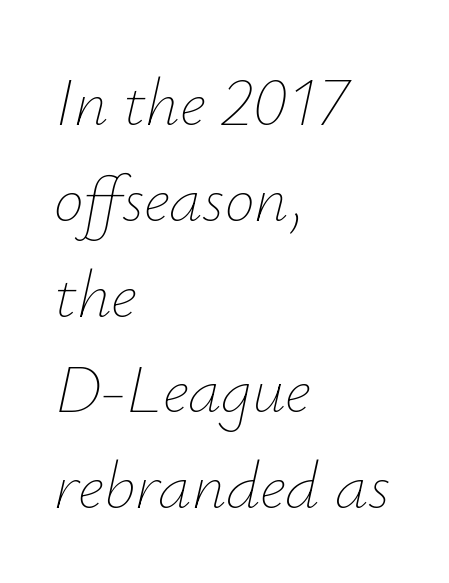
Q: Is the text bold? A: No.
Q: Is the text italic (slanted)? A: Yes, it leans right by about 12 degrees.
Q: Is the text underlined? A: No.
Q: How is the paragraph aligned? A: Left-aligned.
Q: Is the spacing between letters normal or unusually wide? A: Normal.
Q: Is the spacing between lines tight, normal or loose? A: Normal.
Q: Width (condensed, normal, or wide)? A: Normal.
Q: Stroke contrast? A: Low.
Q: x-height? A: Small.
Q: Monospaced? A: No.
